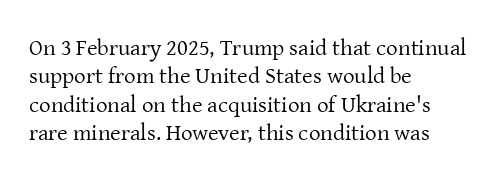
Nobody touched the tracking dial on this one. Visually the block forms a straight wall on the left and a jagged coastline on the right. Posture: upright roman. Beneath every word, the page is bare.
